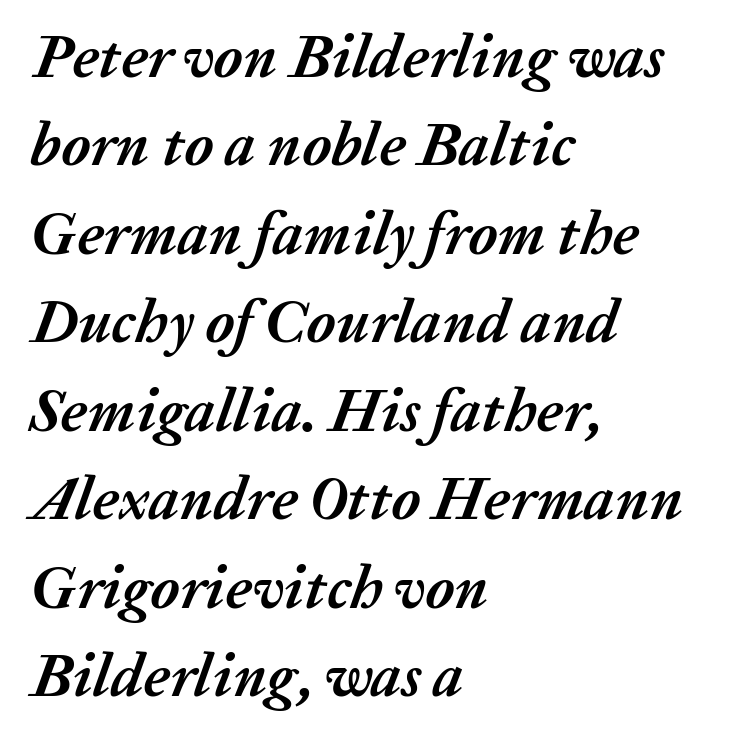
Q: Is the text bold? A: Yes.
Q: Is the text italic (slanted)? A: Yes, it leans right by about 20 degrees.
Q: Is the text underlined? A: No.
Q: How is the paragraph aligned? A: Left-aligned.
Q: Is the spacing between letters normal or unusually wide? A: Normal.
Q: Is the spacing between lines tight, normal or loose? A: Normal.
Q: Width (condensed, normal, or wide)? A: Normal.
Q: Stroke contrast? A: Medium.
Q: x-height? A: Medium.
Q: Monospaced? A: No.
